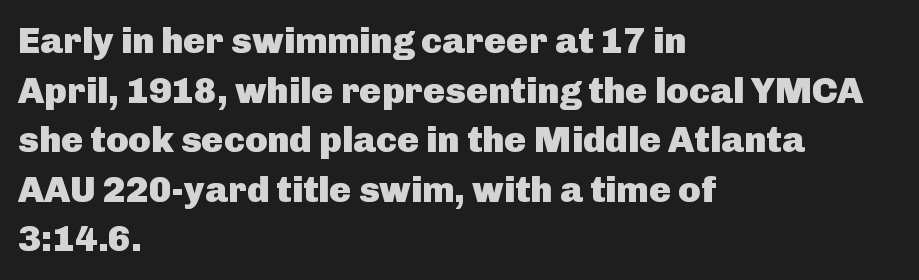
Q: Is the text bold? A: Yes.
Q: Is the text italic (slanted)? A: No, it is upright.
Q: Is the typeface a serif or a sans-serif typeface? A: Sans-serif.
Q: Is the text underlined? A: No.
Q: How is the paragraph aligned? A: Left-aligned.
Q: Is the spacing between letters normal or unusually wide? A: Normal.
Q: Is the spacing between lines tight, normal or loose? A: Normal.
Q: Width (condensed, normal, or wide)? A: Normal.
Q: Stroke contrast? A: Low.
Q: x-height? A: Medium.
Q: Monospaced? A: No.
